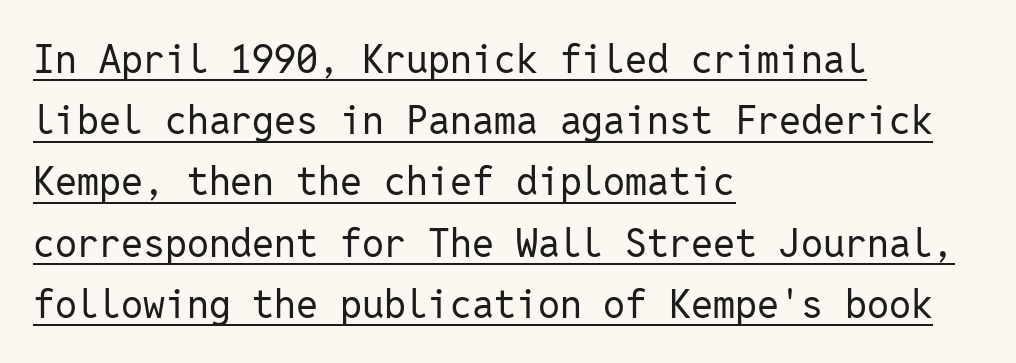
The lines in this sample share a left origin and differ only in where they stop. Weight: not bold — regular or lighter. The axis of the letterforms is exactly vertical. Monospaced: the letters line up in strict vertical columns. Serifs: no, the terminals of the letterforms are clean.
